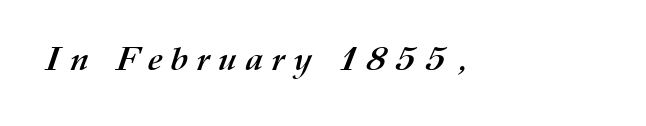
{"bold": "yes", "weight": "semibold", "width": "normal", "stroke_contrast": "medium", "x_height": "medium", "monospaced": "no", "underline": "no", "letter_spacing": "wide", "letter_spacing_em": 0.25, "glyph_px": 33}
